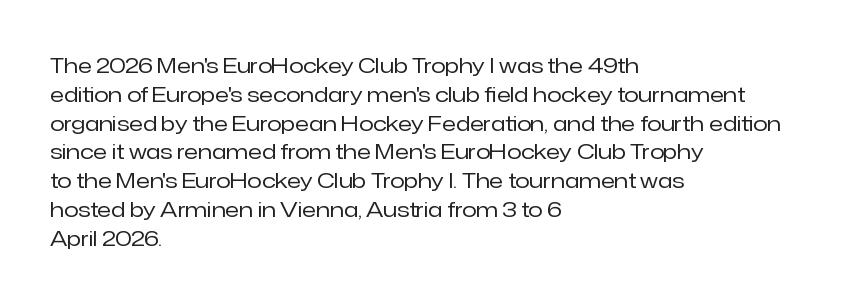
The image shows 21 px text type, upright; set left-aligned, normal line spacing (1.37x), normal letter spacing, not underlined.
